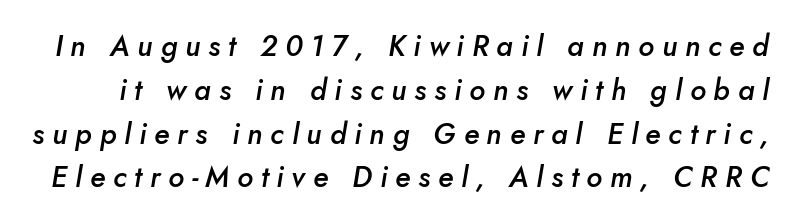
Q: Is the text bold? A: Semi-bold.
Q: Is the text italic (slanted)? A: Yes, it leans right by about 10 degrees.
Q: Is the text underlined? A: No.
Q: Is the spacing between letters normal or unusually wide? A: Unusually wide.
Q: Is the spacing between lines tight, normal or loose? A: Normal.
Q: Width (condensed, normal, or wide)? A: Normal.
Q: Stroke contrast? A: Low.
Q: x-height? A: Small.
Q: Monospaced? A: No.
